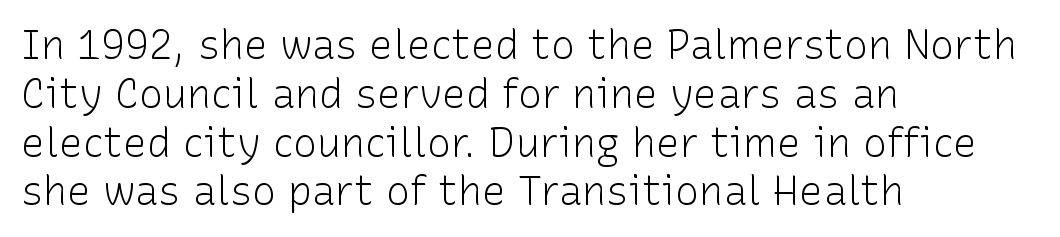
Q: Is the text bold? A: No.
Q: Is the text italic (slanted)? A: No, it is upright.
Q: Is the typeface a serif or a sans-serif typeface? A: Sans-serif.
Q: Is the text underlined? A: No.
Q: How is the paragraph aligned? A: Left-aligned.
Q: Is the spacing between letters normal or unusually wide? A: Normal.
Q: Width (condensed, normal, or wide)? A: Normal.
Q: Stroke contrast? A: Low.
Q: x-height? A: Medium.
Q: Monospaced? A: No.
